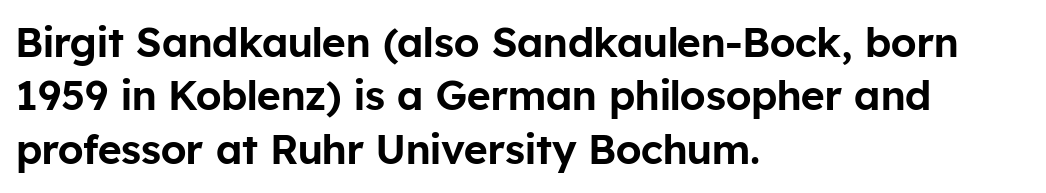
{"serif": "no", "italic": "no", "width": "normal", "stroke_contrast": "low", "x_height": "medium", "monospaced": "no", "underline": "no", "align": "left", "line_spacing": "normal", "line_spacing_ratio": 1.3, "letter_spacing": "normal", "letter_spacing_em": 0.0, "glyph_px": 41}
